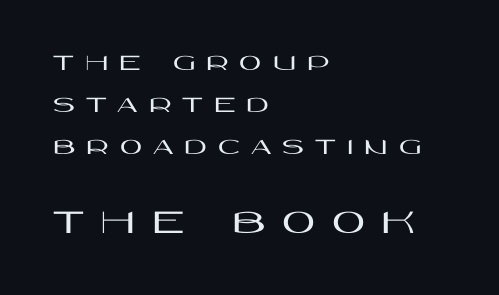
Character widths vary here, with narrow letters taking less room than wide ones. Descender tails drop into unmarked territory. Typographically, this falls in the sans-serif category. Italic: no, the glyphs are upright roman.
